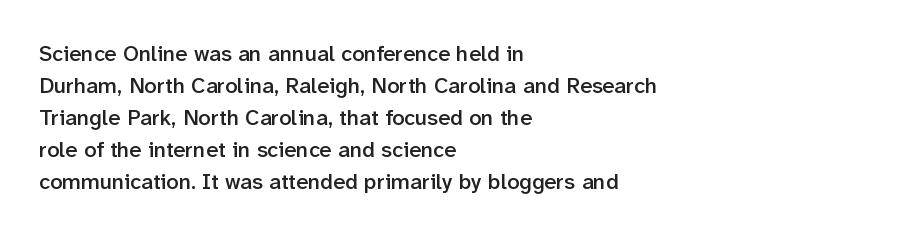
The image shows 22 px text type, upright; set left-aligned, normal line spacing (1.46x), normal letter spacing, not underlined.
